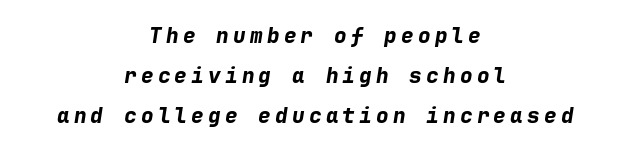
The image shows 21 px bold type, italic (leaning right); set centered, loose line spacing (1.9x), unusually wide letter spacing (+0.2 em), not underlined.
